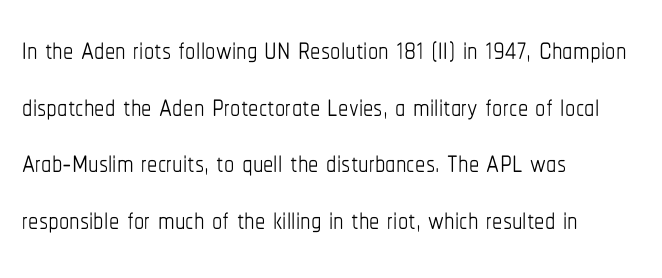
Leftover space on each line is placed entirely after the last word. Evenly set lines give the paragraph a standard silhouette. Quick note: not italic, upright. Descender tails drop into unmarked territory. This sample uses plain, unmodified letter spacing. No chunkiness to these letters — they're not bold.
